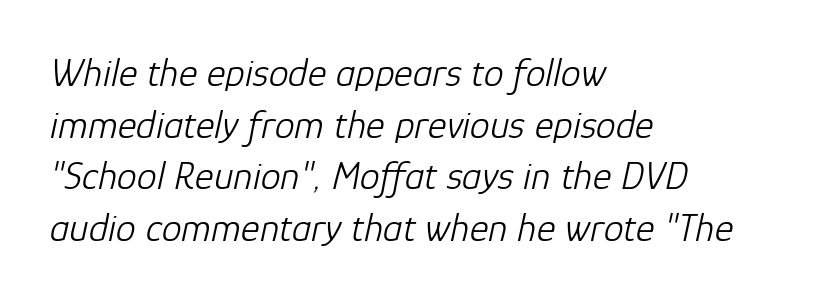
{"italic": "yes", "lean": "right", "slant_degrees": 12, "bold": "no", "weight": "light", "width": "normal", "stroke_contrast": "low", "x_height": "medium", "monospaced": "no", "underline": "no", "align": "left", "line_spacing": "normal", "line_spacing_ratio": 1.29, "letter_spacing": "normal", "letter_spacing_em": 0.0, "glyph_px": 40}
